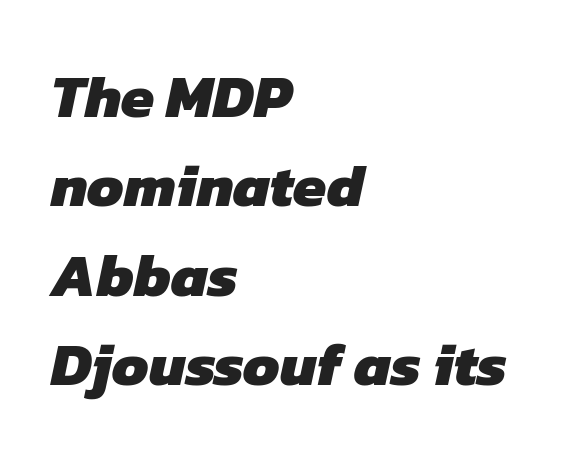
Q: Is the text bold? A: Yes.
Q: Is the typeface a serif or a sans-serif typeface? A: Sans-serif.
Q: Is the text underlined? A: No.
Q: How is the paragraph aligned? A: Left-aligned.
Q: Is the spacing between letters normal or unusually wide? A: Normal.
Q: Is the spacing between lines tight, normal or loose? A: Normal.
Q: Width (condensed, normal, or wide)? A: Normal.
Q: Stroke contrast? A: Low.
Q: x-height? A: Medium.
Q: Monospaced? A: No.
